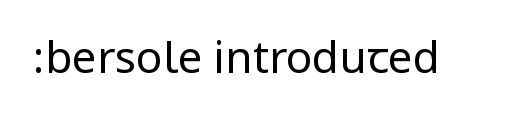
This reads as an unemphasized weight, regular at the heaviest. Characters remain perfectly vertical along every line. Regarding serifs, this sample does without them. Is the letter spacing exaggerated? No — it looks like the ordinary default. The specimen omits any rule beneath the text block's lines.
